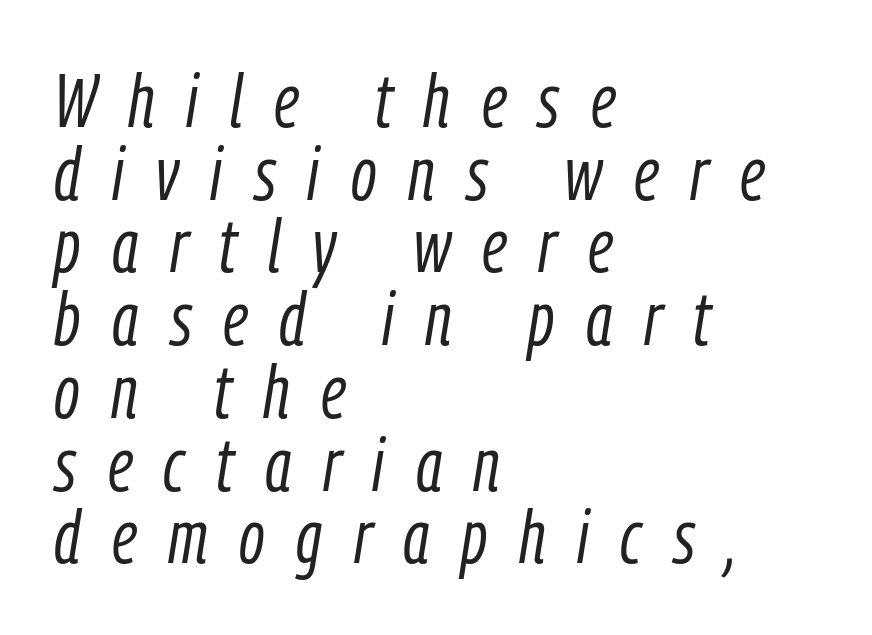
Q: Is the text bold? A: No.
Q: Is the text italic (slanted)? A: Yes, it leans right by about 9 degrees.
Q: Is the text underlined? A: No.
Q: How is the paragraph aligned? A: Left-aligned.
Q: Is the spacing between letters normal or unusually wide? A: Unusually wide.
Q: Is the spacing between lines tight, normal or loose? A: Tight.
Q: Width (condensed, normal, or wide)? A: Condensed.
Q: Stroke contrast? A: Low.
Q: x-height? A: Medium.
Q: Monospaced? A: No.
